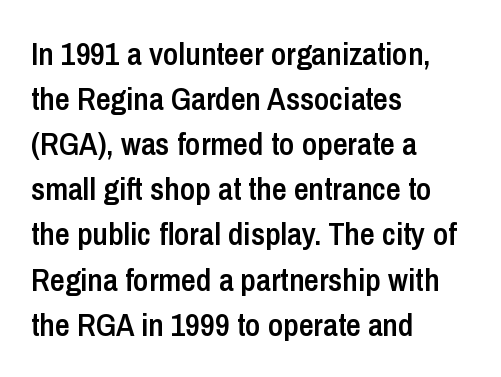
{"serif": "no", "italic": "no", "bold": "semi", "weight": "semibold", "width": "condensed", "stroke_contrast": "low", "x_height": "medium", "monospaced": "no", "underline": "no", "align": "left", "line_spacing": "normal", "line_spacing_ratio": 1.41, "letter_spacing": "normal", "letter_spacing_em": 0.0, "glyph_px": 32}
